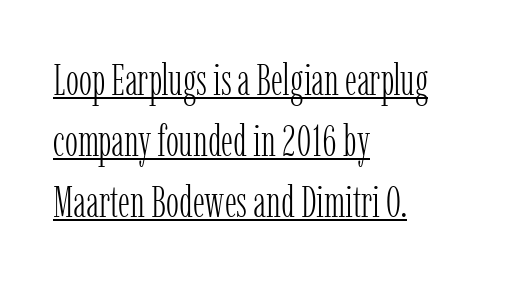
{"serif": "yes", "italic": "no", "bold": "no", "weight": "light", "width": "condensed", "stroke_contrast": "low", "x_height": "medium", "monospaced": "no", "underline": "yes", "align": "left", "line_spacing": "normal", "line_spacing_ratio": 1.39, "letter_spacing": "normal", "letter_spacing_em": 0.0, "glyph_px": 44}
